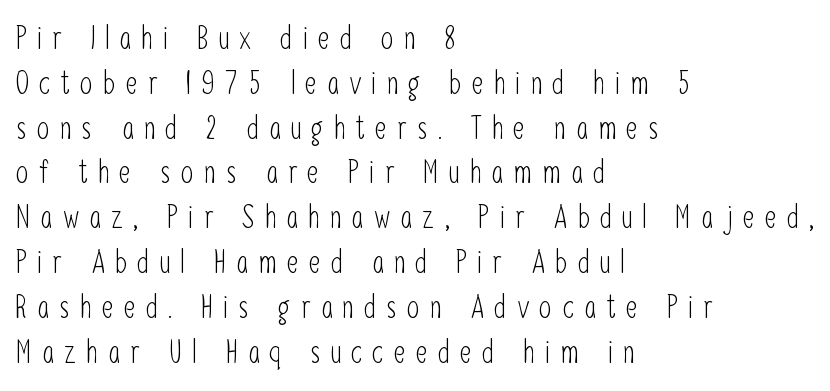
{"serif": "no", "italic": "no", "bold": "no", "weight": "light", "width": "condensed", "stroke_contrast": "low", "x_height": "medium", "monospaced": "no", "underline": "no", "align": "left", "line_spacing": "normal", "line_spacing_ratio": 1.4, "letter_spacing": "wide", "letter_spacing_em": 0.32, "glyph_px": 32}
